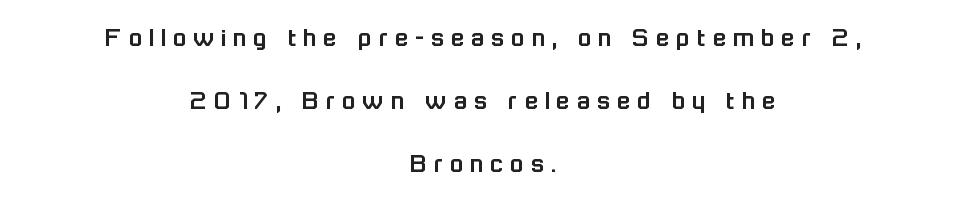
{"serif": "no", "italic": "no", "width": "normal", "stroke_contrast": "low", "x_height": "medium", "monospaced": "no", "underline": "no", "align": "center", "line_spacing": "loose", "line_spacing_ratio": 2.25, "letter_spacing": "wide", "letter_spacing_em": 0.24, "glyph_px": 28}
